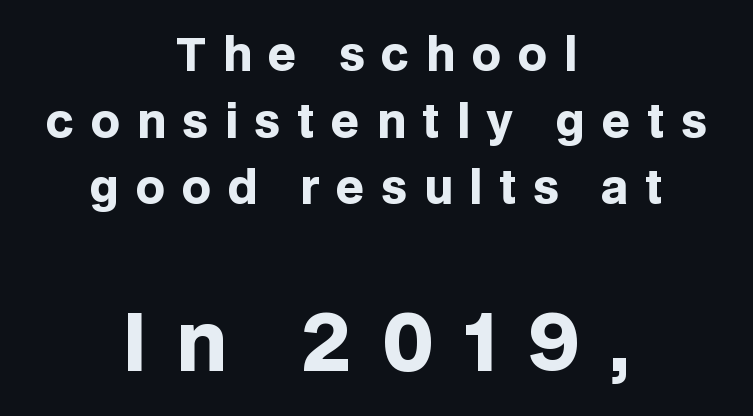
The image shows 79 px heavy sans-serif type, upright; set centered, normal line spacing (1.48x), unusually wide letter spacing (+0.37 em), not underlined; the second (bottom) block is 1.76x larger; low stroke contrast and a large x-height.
